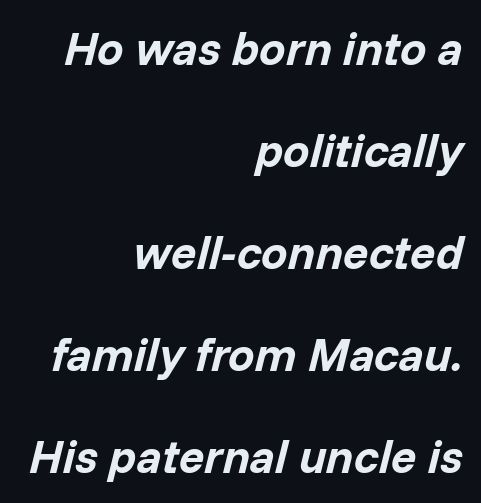
{"italic": "yes", "lean": "right", "slant_degrees": 14, "bold": "yes", "weight": "bold", "width": "normal", "stroke_contrast": "low", "x_height": "medium", "monospaced": "no", "underline": "no", "align": "right", "line_spacing": "loose", "line_spacing_ratio": 2.17, "letter_spacing": "normal", "letter_spacing_em": 0.0, "glyph_px": 47}
